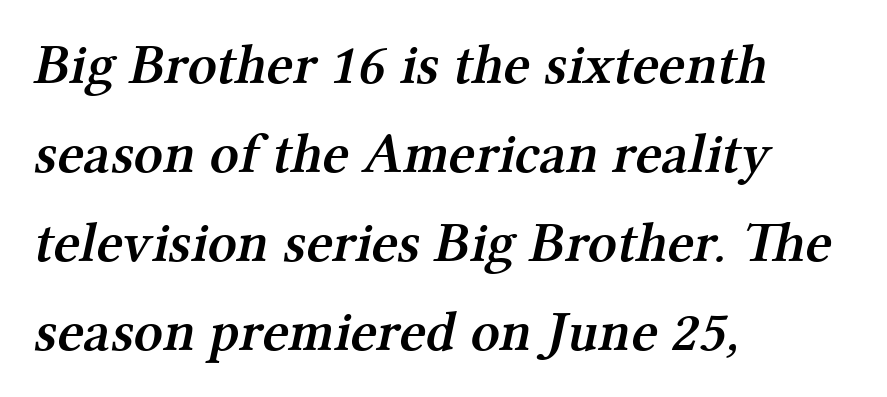
{"serif": "yes", "bold": "semi", "weight": "semibold", "width": "normal", "stroke_contrast": "medium", "x_height": "medium", "monospaced": "no", "underline": "no", "align": "left", "line_spacing": "normal", "line_spacing_ratio": 1.56, "letter_spacing": "normal", "letter_spacing_em": 0.0, "glyph_px": 57}
